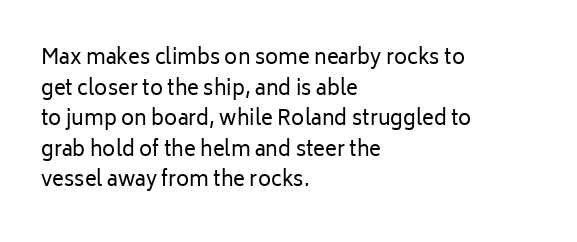
The image shows 20 px text type, upright; set left-aligned, normal line spacing (1.53x), normal letter spacing, not underlined.
